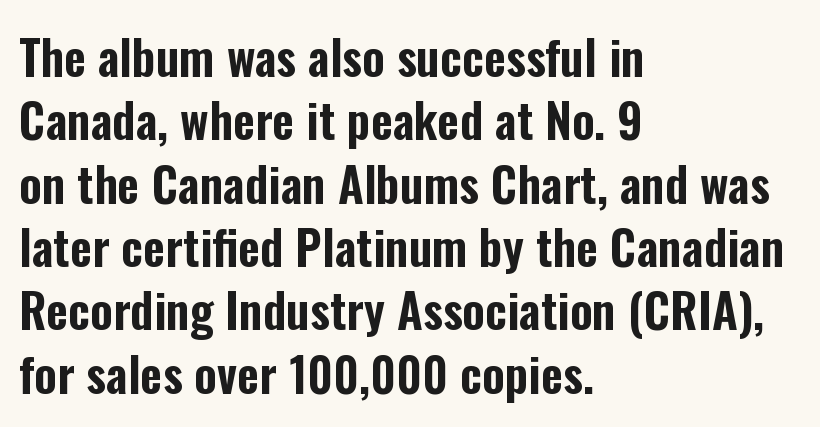
Each word holds together tightly as a unit, with standard inter-letter gaps. The rendering uses natural spacing where letterforms have individual widths. The typesetter chose a ragged-right arrangement here. Nobody drew a line under any word here.
